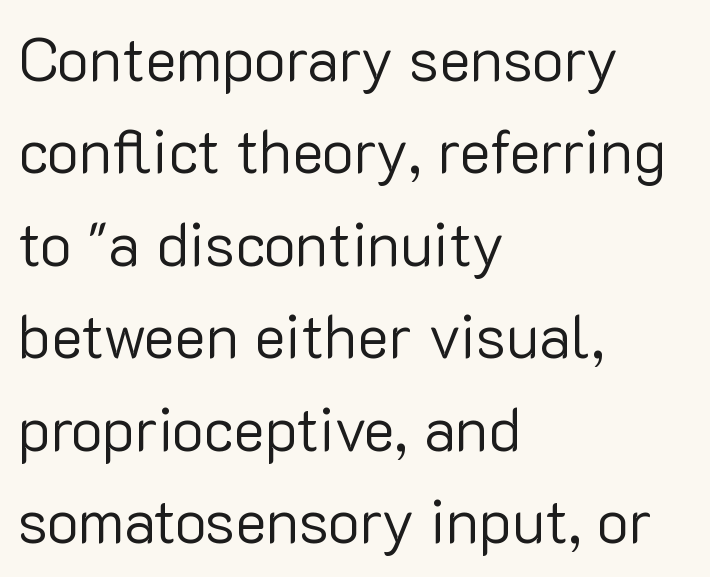
The image shows 60 px regular-weight sans-serif type, upright; set left-aligned, normal line spacing (1.54x), normal letter spacing, not underlined; low stroke contrast and a medium x-height.
